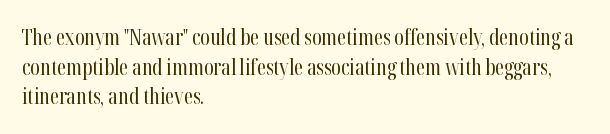
{"italic": "no", "bold": "no", "underline": "no", "align": "left", "line_spacing": "normal", "line_spacing_ratio": 1.41, "letter_spacing": "normal", "letter_spacing_em": 0.0, "glyph_px": 21}
